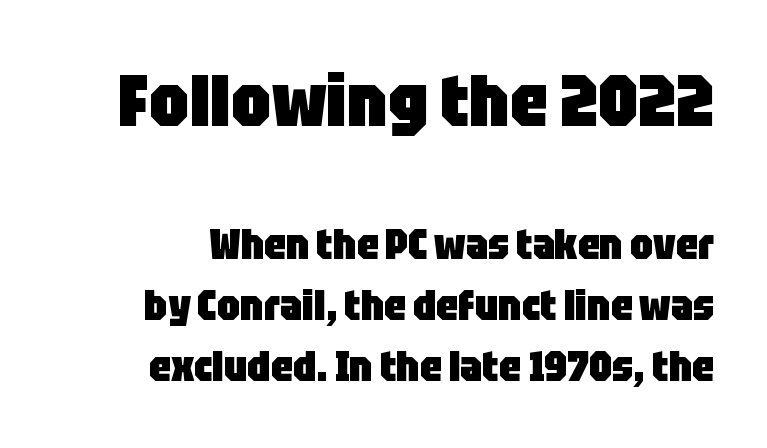
{"serif": "no", "italic": "no", "bold": "yes", "weight": "heavy", "width": "condensed", "stroke_contrast": "low", "x_height": "large", "monospaced": "no", "underline": "no", "line_spacing": "normal", "line_spacing_ratio": 1.45, "letter_spacing": "normal", "letter_spacing_em": 0.0, "larger_block": "first", "size_ratio": 1.74, "glyph_px": 73}
